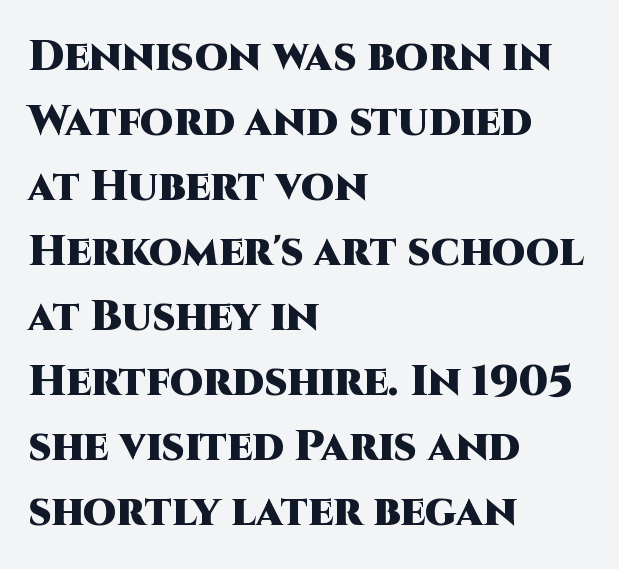
{"serif": "no", "italic": "no", "bold": "yes", "weight": "heavy", "width": "normal", "stroke_contrast": "high", "x_height": "large", "monospaced": "no", "underline": "no", "align": "left", "line_spacing": "normal", "line_spacing_ratio": 1.51, "letter_spacing": "normal", "letter_spacing_em": 0.0, "glyph_px": 43}
